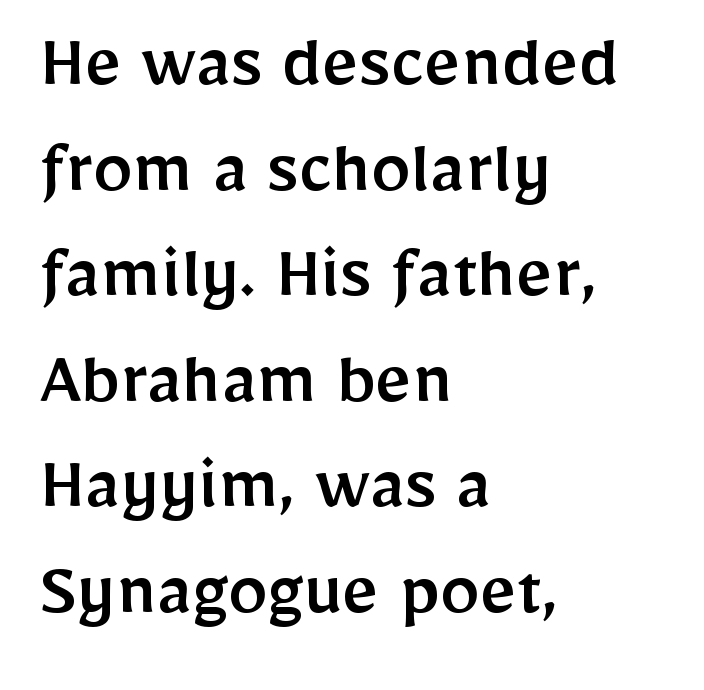
{"serif": "no", "italic": "no", "width": "normal", "stroke_contrast": "low", "x_height": "medium", "monospaced": "no", "underline": "no", "align": "left", "line_spacing": "normal", "line_spacing_ratio": 1.32, "letter_spacing": "normal", "letter_spacing_em": 0.0, "glyph_px": 80}
